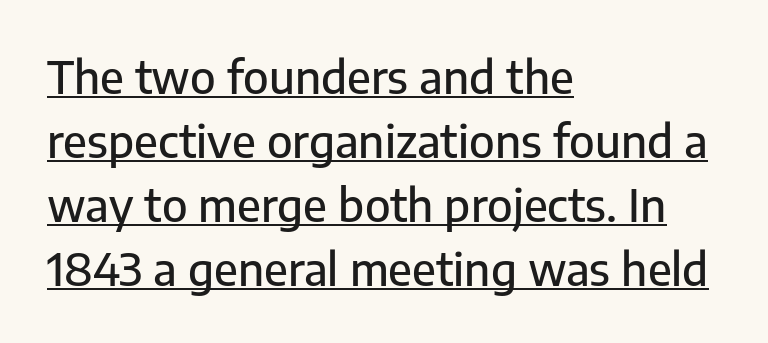
{"serif": "no", "italic": "no", "width": "normal", "stroke_contrast": "low", "x_height": "medium", "monospaced": "no", "underline": "yes", "align": "left", "line_spacing": "normal", "line_spacing_ratio": 1.42, "letter_spacing": "normal", "letter_spacing_em": 0.0, "glyph_px": 45}
